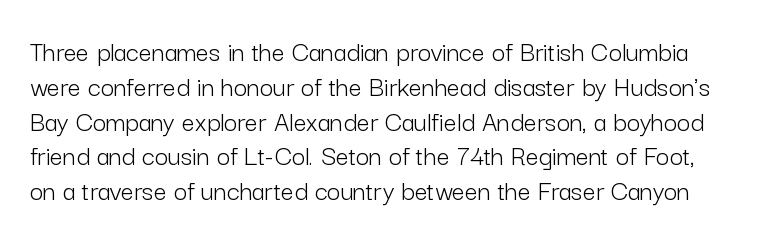
Q: Is the text bold? A: No.
Q: Is the text italic (slanted)? A: No, it is upright.
Q: Is the typeface a serif or a sans-serif typeface? A: Sans-serif.
Q: Is the text underlined? A: No.
Q: Is the spacing between letters normal or unusually wide? A: Normal.
Q: Width (condensed, normal, or wide)? A: Normal.
Q: Stroke contrast? A: Low.
Q: x-height? A: Medium.
Q: Monospaced? A: No.
